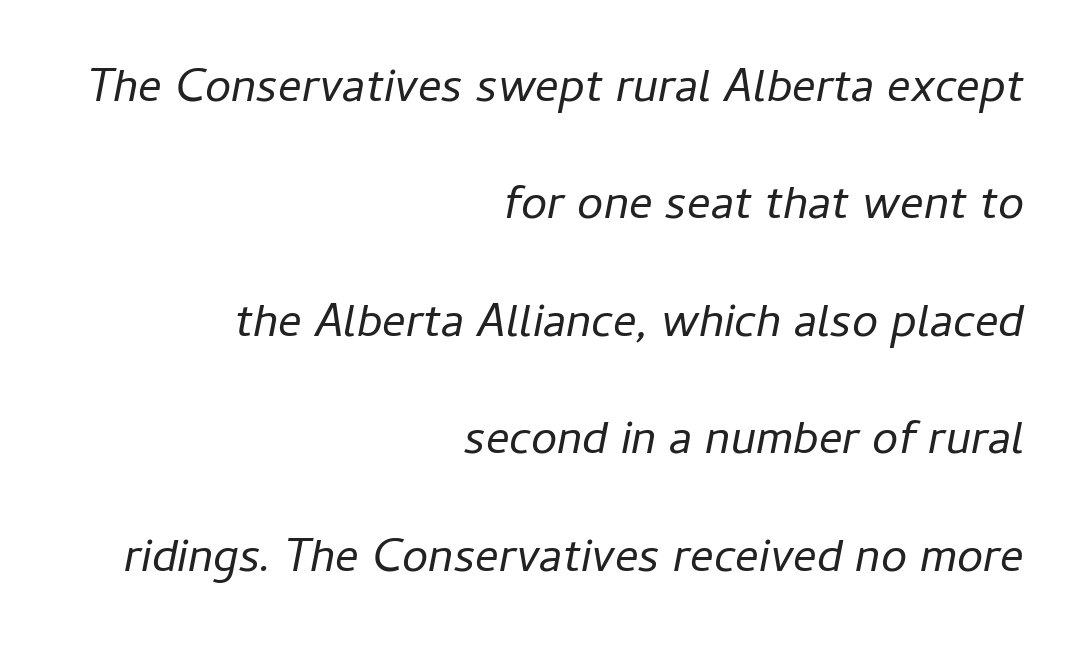
A typesetter would mark this as italic. The compositor pushed each line to the right boundary. Leading is clearly above the norm, producing a sparse column. Each stroke keeps to a modest, everyday thickness or less. Descenders hang freely into open space.
